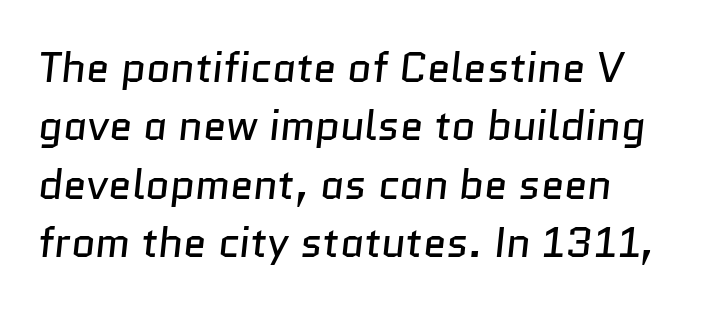
Q: Is the text bold? A: No.
Q: Is the typeface a serif or a sans-serif typeface? A: Sans-serif.
Q: Is the text underlined? A: No.
Q: How is the paragraph aligned? A: Left-aligned.
Q: Is the spacing between letters normal or unusually wide? A: Normal.
Q: Is the spacing between lines tight, normal or loose? A: Normal.
Q: Width (condensed, normal, or wide)? A: Normal.
Q: Stroke contrast? A: Low.
Q: x-height? A: Medium.
Q: Monospaced? A: No.
